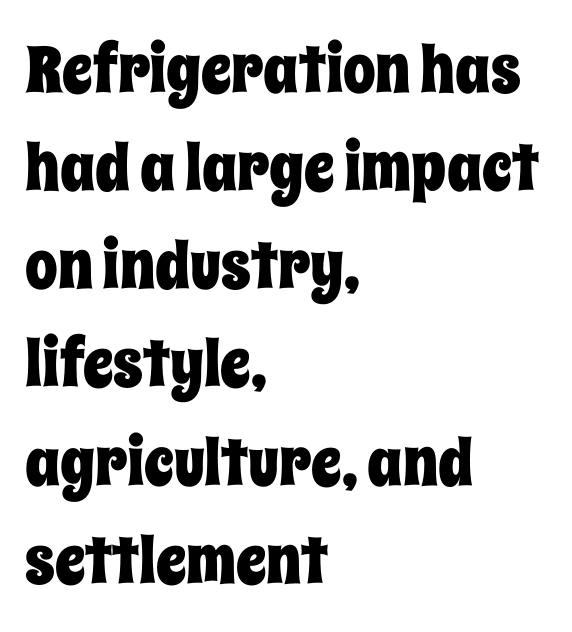
Q: Is the text italic (slanted)? A: No, it is upright.
Q: Is the text underlined? A: No.
Q: How is the paragraph aligned? A: Left-aligned.
Q: Is the spacing between letters normal or unusually wide? A: Normal.
Q: Is the spacing between lines tight, normal or loose? A: Normal.
Q: Width (condensed, normal, or wide)? A: Condensed.
Q: Stroke contrast? A: Low.
Q: x-height? A: Large.
Q: Monospaced? A: No.
